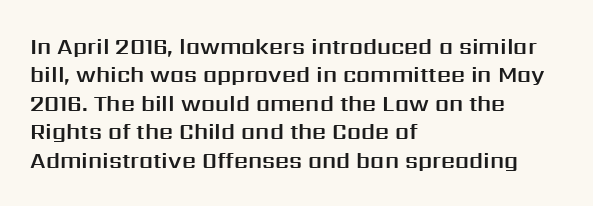
{"italic": "no", "underline": "no", "align": "left", "line_spacing": "normal", "line_spacing_ratio": 1.29, "letter_spacing": "normal", "letter_spacing_em": 0.0, "glyph_px": 22}
